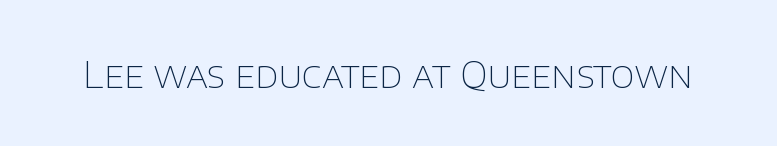
Q: Is the text bold? A: No.
Q: Is the text italic (slanted)? A: No, it is upright.
Q: Is the typeface a serif or a sans-serif typeface? A: Sans-serif.
Q: Is the text underlined? A: No.
Q: Is the spacing between letters normal or unusually wide? A: Normal.
Q: Width (condensed, normal, or wide)? A: Normal.
Q: Stroke contrast? A: Low.
Q: x-height? A: Large.
Q: Monospaced? A: No.
